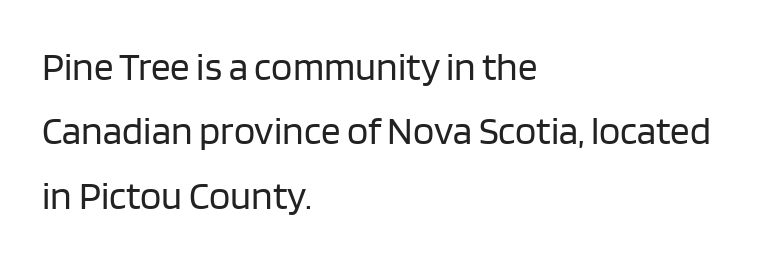
Notice how the stems are strictly vertical — no italics here. If you measured baseline to baseline, you'd find a middling distance. Do the characters align in a grid? No, the font is proportional. Vertical stems look standard width or narrower in stroke. Font category for this specimen: sans-serif.
